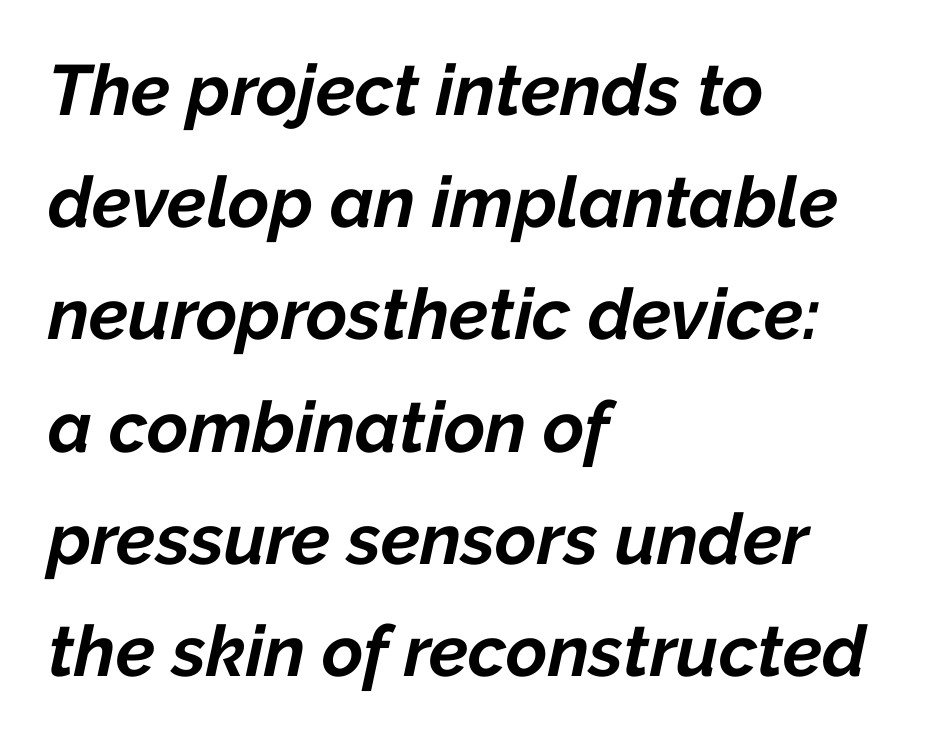
The passage shown is typed in a proportional face where columns would drift. One glance says typical: line gaps are just what's usual. Horizontally, the lines are justified to the leading edge only. The space beneath each line is pristine and unruled. The letters sit at their default tracking, neither squeezed nor spread. Bold? Absolutely — the strokes are thick and heavy.
